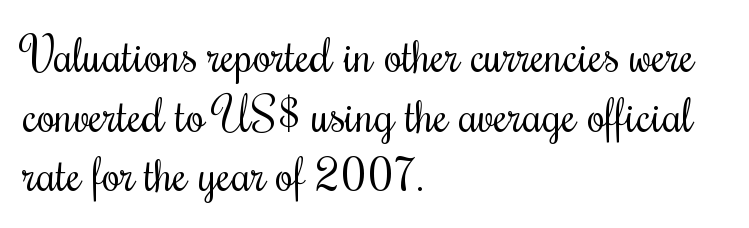
{"serif": "yes", "bold": "no", "weight": "regular", "width": "condensed", "stroke_contrast": "medium", "x_height": "small", "monospaced": "no", "underline": "no", "align": "left", "line_spacing": "normal", "line_spacing_ratio": 1.27, "letter_spacing": "normal", "letter_spacing_em": 0.0, "glyph_px": 47}
